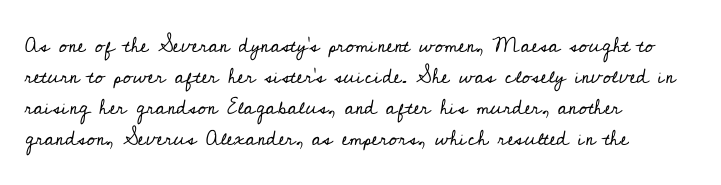
No chunkiness to these letters — they're not bold. The area under the type is left untouched. This rendering uses left alignment, leaving the right contour irregular. Compared with typical body copy, the letter spacing here is the same.
